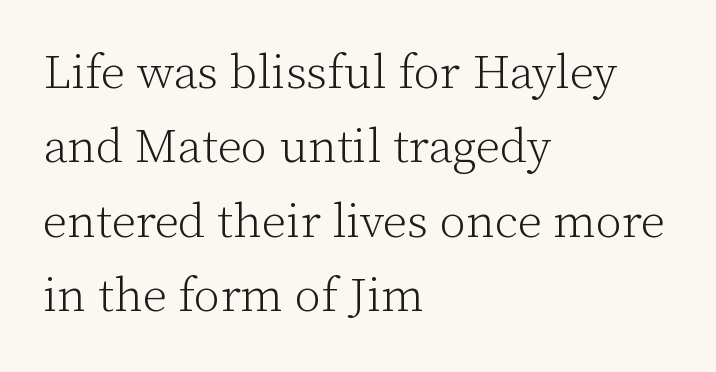
The image shows 48 px light serif type, upright; set left-aligned, normal line spacing (1.55x), normal letter spacing, not underlined; low stroke contrast and a medium x-height.
